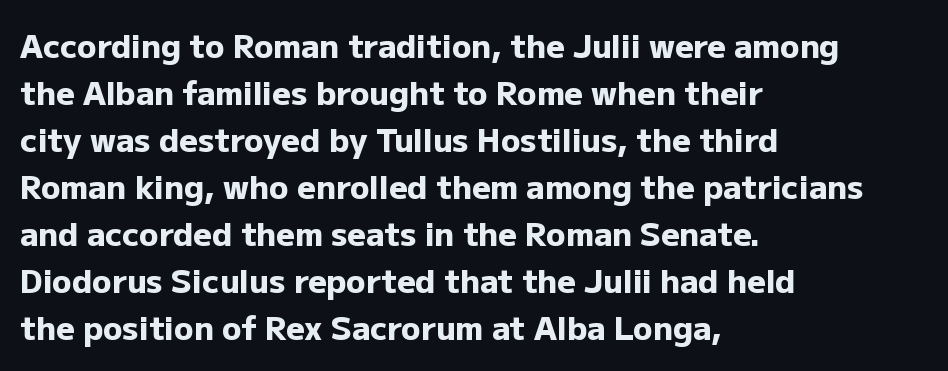
This sample uses a sans-serif face. Just letters on the line, the space beneath them empty. The face used here is proportionally spaced, like ordinary book or web type. If you measured baseline to baseline, you'd find a middling distance. Teacher's note: observe the even left margin — that is flush-left alignment.
